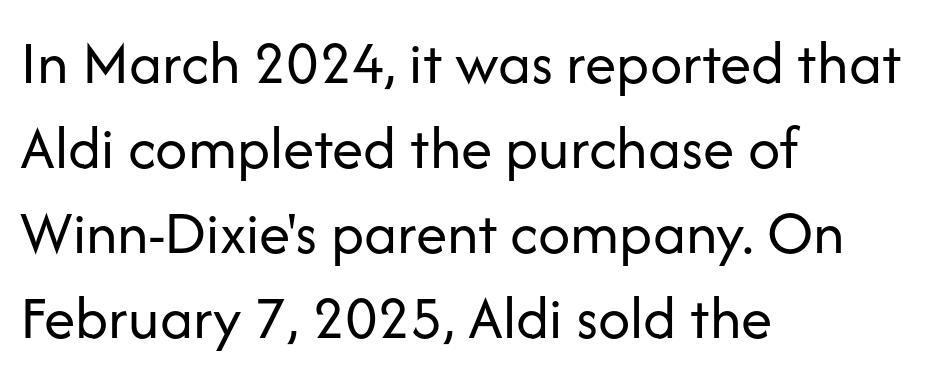
The lines in this sample share a left origin and differ only in where they stop. The zone under the glyphs is completely vacant. Is this a fixed-width face? No — the glyphs have proportional, varying widths. The face used here is a sans, in the tradition of grotesques and geometrics. A quiet, ordinary-to-light weight characterises the typeface. Ascenders rise straight up at ninety degrees.
